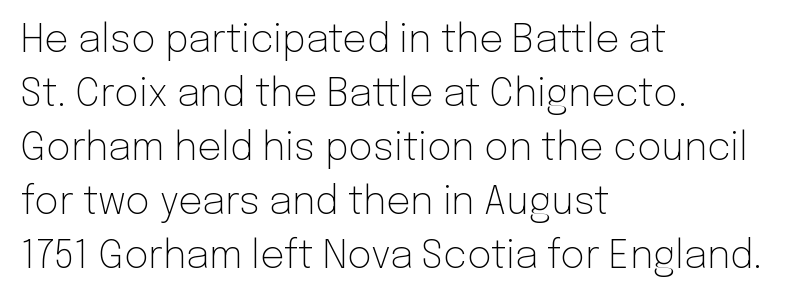
The image shows 38 px light sans-serif type, upright; set left-aligned, normal line spacing (1.42x), normal letter spacing, not underlined; low stroke contrast and a medium x-height.
